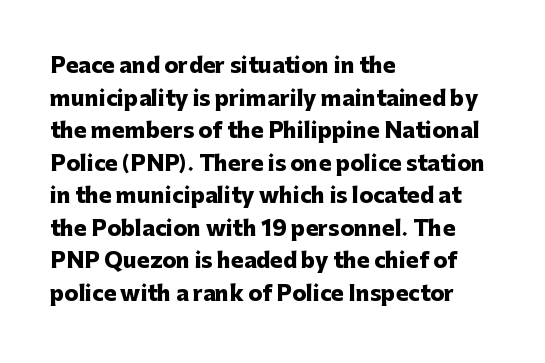
The image shows 21 px bold type, upright; set left-aligned, normal line spacing (1.55x), normal letter spacing, not underlined.
